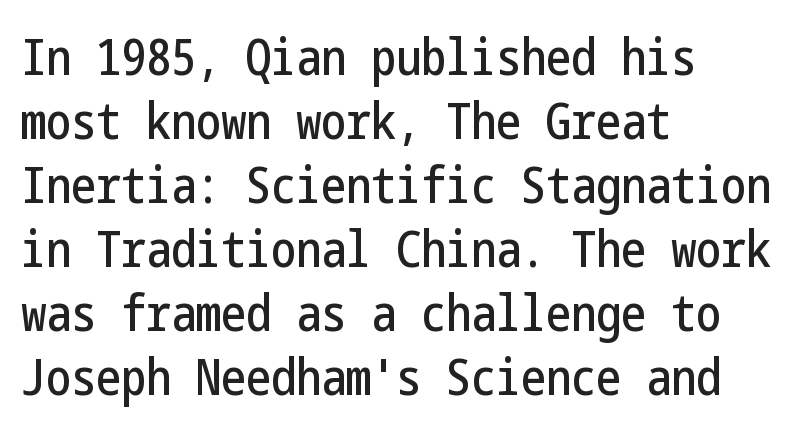
The image shows 50 px condensed sans-serif type, upright; set left-aligned, normal line spacing (1.28x), normal letter spacing, not underlined; low stroke contrast and a medium x-height.
